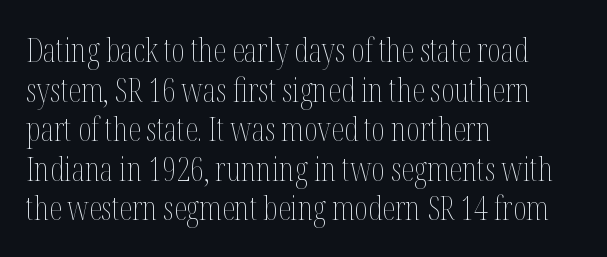
The image shows 33 px thin, condensed type, upright; set left-aligned, line spacing 1.2x, normal letter spacing, not underlined; medium stroke contrast and a medium x-height.
